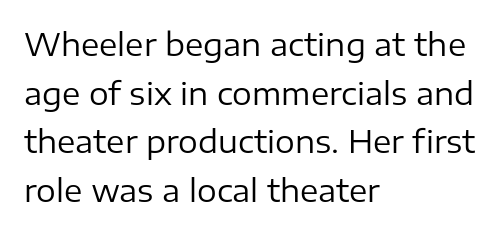
Q: Is the text bold? A: No.
Q: Is the text italic (slanted)? A: No, it is upright.
Q: Is the typeface a serif or a sans-serif typeface? A: Sans-serif.
Q: Is the text underlined? A: No.
Q: How is the paragraph aligned? A: Left-aligned.
Q: Is the spacing between letters normal or unusually wide? A: Normal.
Q: Is the spacing between lines tight, normal or loose? A: Normal.
Q: Width (condensed, normal, or wide)? A: Normal.
Q: Stroke contrast? A: Low.
Q: x-height? A: Medium.
Q: Monospaced? A: No.
